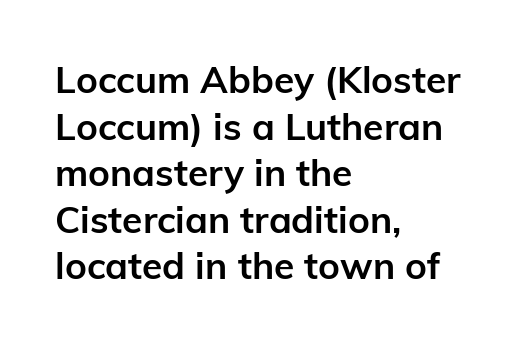
{"serif": "no", "italic": "no", "bold": "yes", "weight": "semibold", "width": "normal", "stroke_contrast": "low", "x_height": "medium", "monospaced": "no", "underline": "no", "align": "left", "line_spacing": "normal", "line_spacing_ratio": 1.26, "letter_spacing": "normal", "letter_spacing_em": 0.0, "glyph_px": 37}
